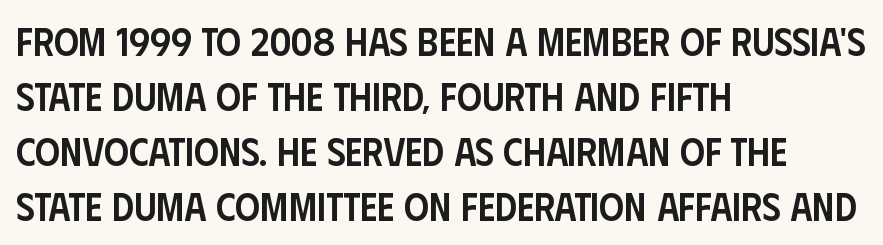
As a designer I'd log this as weight 600, semibold. Type style note: lacks serifs. Proportional: the letters do not fall into vertical columns. Summary of vertical rhythm: regular, with standard interline spacing. Decoration check: the copy has no underline.
